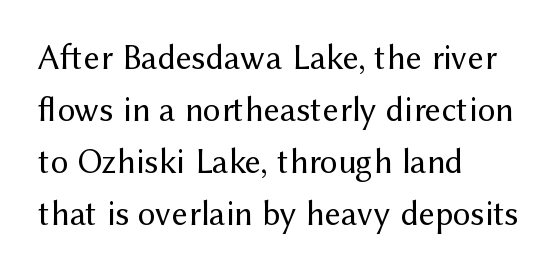
The image shows 35 px regular-weight sans-serif type, upright; set left-aligned, normal line spacing (1.49x), normal letter spacing, not underlined; medium stroke contrast and a medium x-height.
